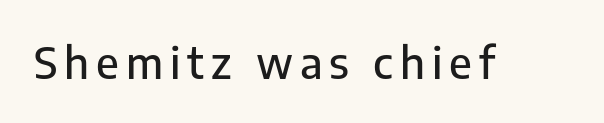
The axis of the letterforms is exactly vertical. Clear beneath every line of the passage. Think of a printed novel: that variable character pitch is what you see here. The text was rendered using a sans face with plain stroke endings.
